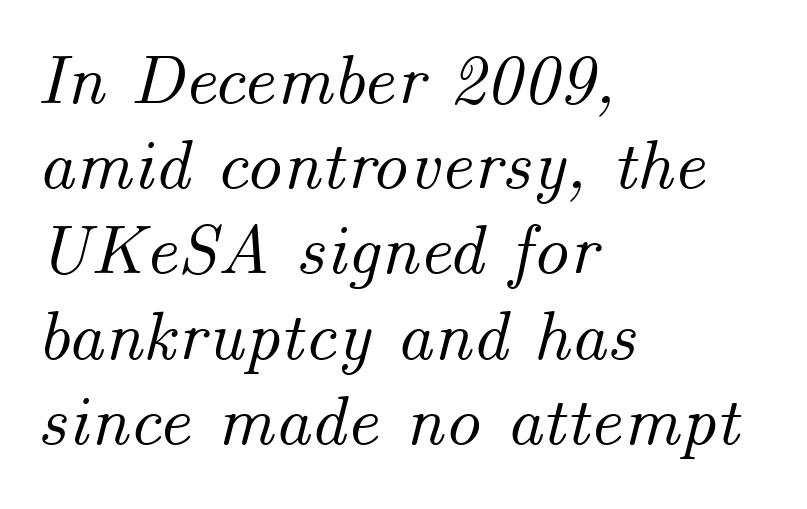
Q: Is the text italic (slanted)? A: Yes, it leans right by about 14 degrees.
Q: Is the text underlined? A: No.
Q: How is the paragraph aligned? A: Left-aligned.
Q: Is the spacing between letters normal or unusually wide? A: Normal.
Q: Width (condensed, normal, or wide)? A: Normal.
Q: Stroke contrast? A: Medium.
Q: x-height? A: Small.
Q: Monospaced? A: No.
